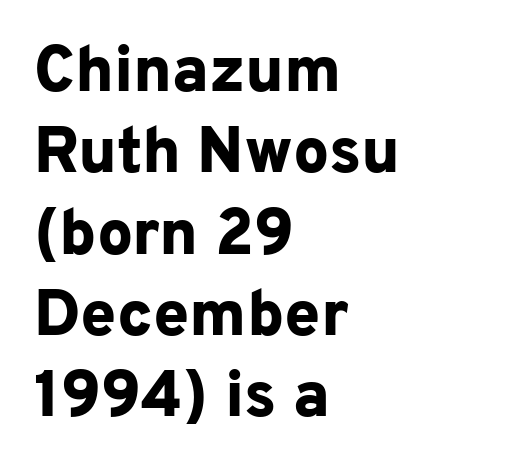
Q: Is the text bold? A: Yes.
Q: Is the text italic (slanted)? A: No, it is upright.
Q: Is the typeface a serif or a sans-serif typeface? A: Sans-serif.
Q: Is the text underlined? A: No.
Q: How is the paragraph aligned? A: Left-aligned.
Q: Is the spacing between letters normal or unusually wide? A: Normal.
Q: Is the spacing between lines tight, normal or loose? A: Normal.
Q: Width (condensed, normal, or wide)? A: Normal.
Q: Stroke contrast? A: Low.
Q: x-height? A: Medium.
Q: Monospaced? A: No.
